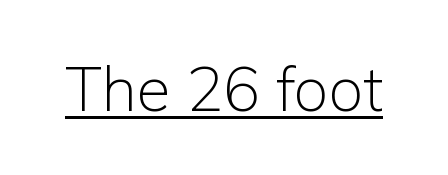
Q: Is the text bold? A: No.
Q: Is the text italic (slanted)? A: No, it is upright.
Q: Is the typeface a serif or a sans-serif typeface? A: Sans-serif.
Q: Is the text underlined? A: Yes.
Q: Is the spacing between letters normal or unusually wide? A: Normal.
Q: Width (condensed, normal, or wide)? A: Normal.
Q: Stroke contrast? A: Low.
Q: x-height? A: Medium.
Q: Monospaced? A: No.
